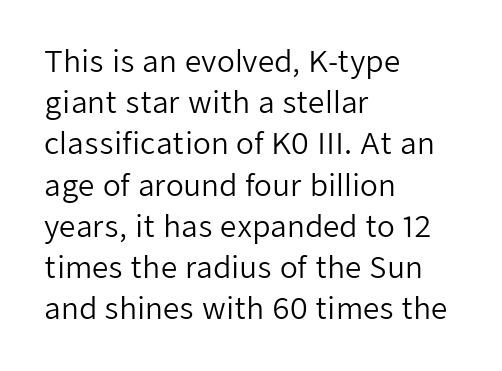
The image shows 29 px regular-weight sans-serif type, upright; set left-aligned, normal line spacing (1.42x), normal letter spacing, not underlined; low stroke contrast and a medium x-height.
